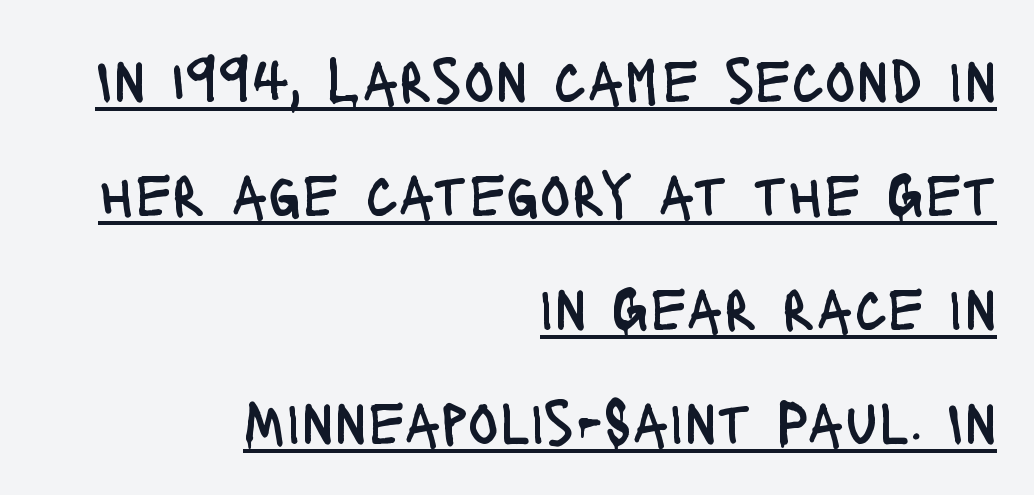
{"serif": "no", "italic": "no", "bold": "no", "weight": "regular", "width": "condensed", "stroke_contrast": "low", "x_height": "large", "monospaced": "no", "underline": "yes", "align": "right", "line_spacing_ratio": 1.78, "letter_spacing": "normal", "letter_spacing_em": 0.0, "glyph_px": 64}
